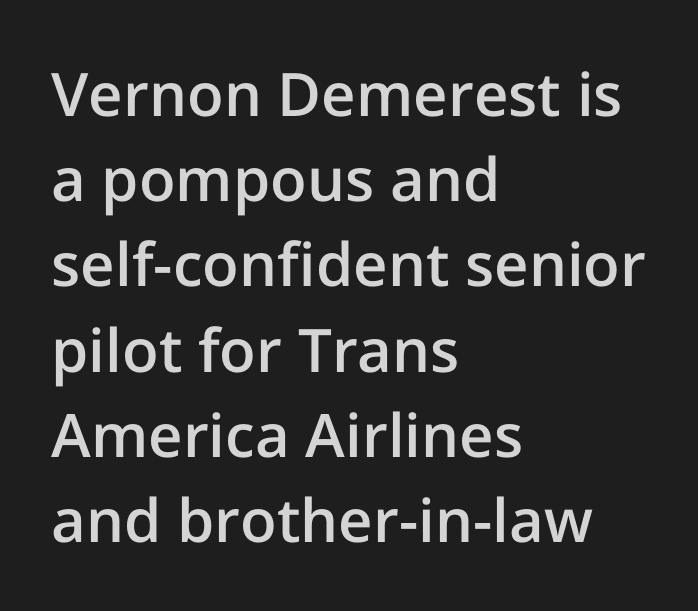
{"serif": "no", "italic": "no", "bold": "semi", "weight": "semibold", "width": "normal", "stroke_contrast": "low", "x_height": "medium", "monospaced": "no", "underline": "no", "align": "left", "line_spacing": "normal", "line_spacing_ratio": 1.42, "letter_spacing": "normal", "letter_spacing_em": 0.0, "glyph_px": 60}
